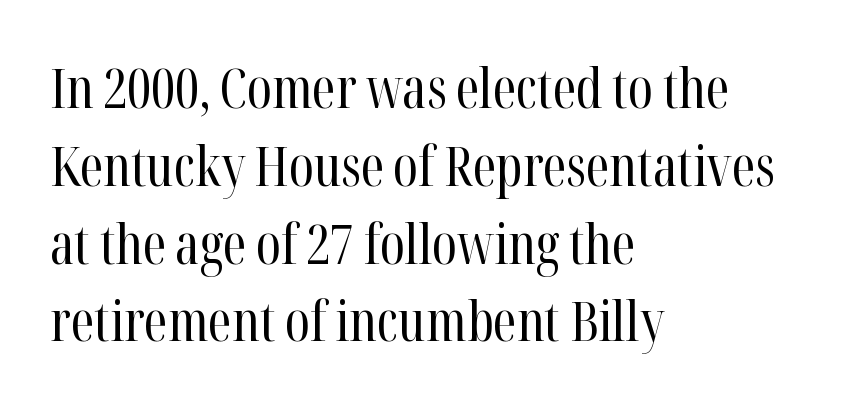
Weight: regular or lighter. What's the leading like? Ordinary, nothing unusual. These lines keep a tight, regular rhythm from letter to letter. In CSS terms this would be text-align: left.
